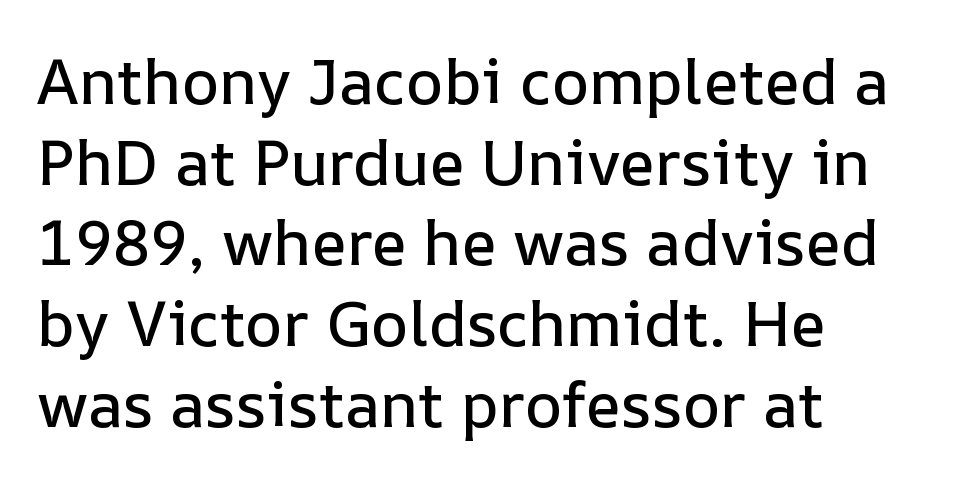
{"italic": "no", "width": "normal", "stroke_contrast": "low", "x_height": "medium", "monospaced": "no", "underline": "no", "align": "left", "line_spacing": "normal", "line_spacing_ratio": 1.28, "letter_spacing": "normal", "letter_spacing_em": 0.0, "glyph_px": 63}
